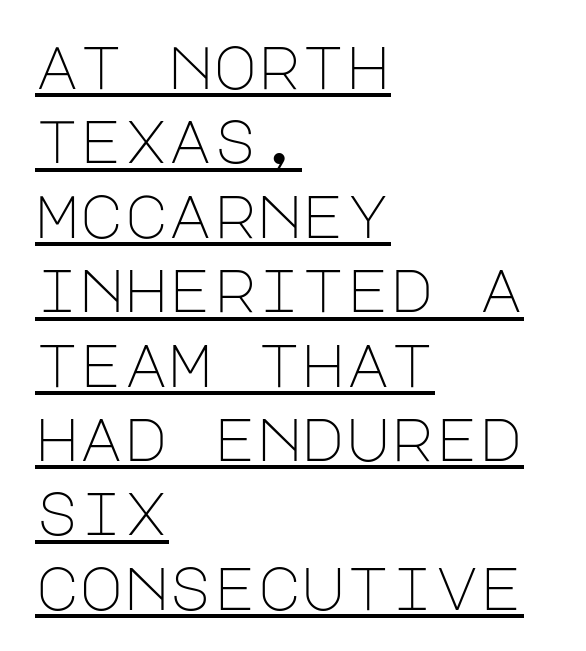
{"serif": "no", "italic": "no", "bold": "no", "weight": "light", "width": "normal", "stroke_contrast": "low", "x_height": "large", "underline": "yes", "align": "left", "line_spacing_ratio": 1.24, "letter_spacing": "normal", "letter_spacing_em": 0.0, "glyph_px": 60}
